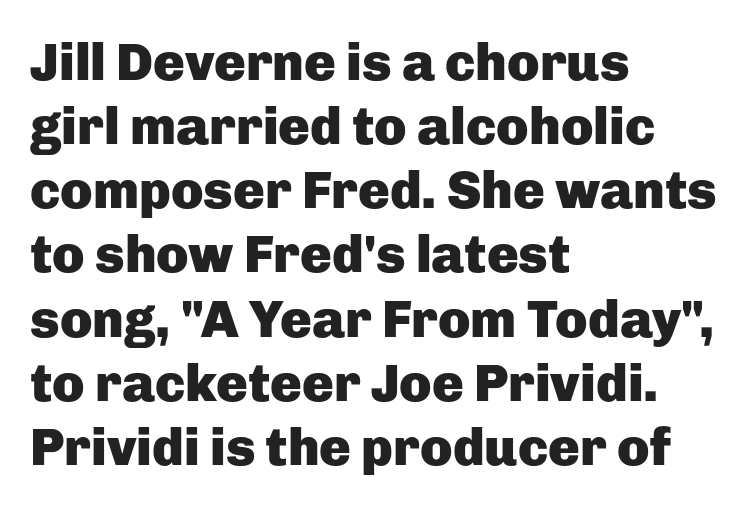
The image shows 53 px heavy sans-serif type, upright; set left-aligned, line spacing 1.21x, normal letter spacing, not underlined; low stroke contrast and a medium x-height.
